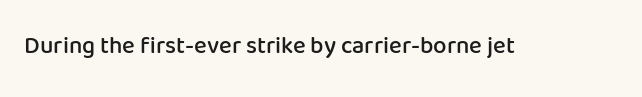
The image shows 24 px text type, upright; set normal letter spacing, not underlined.
